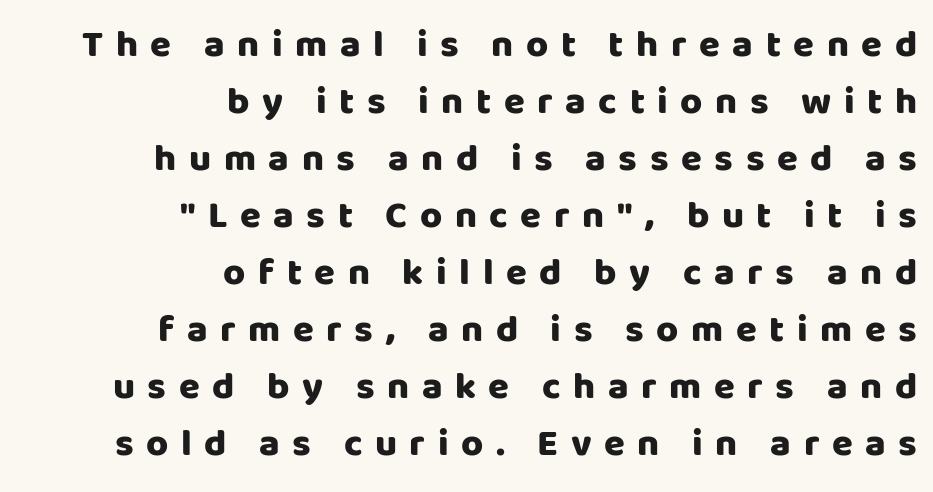
{"serif": "no", "italic": "no", "bold": "yes", "weight": "heavy", "width": "normal", "stroke_contrast": "low", "x_height": "large", "monospaced": "no", "underline": "no", "align": "right", "line_spacing": "normal", "line_spacing_ratio": 1.5, "letter_spacing": "wide", "letter_spacing_em": 0.33, "glyph_px": 38}
